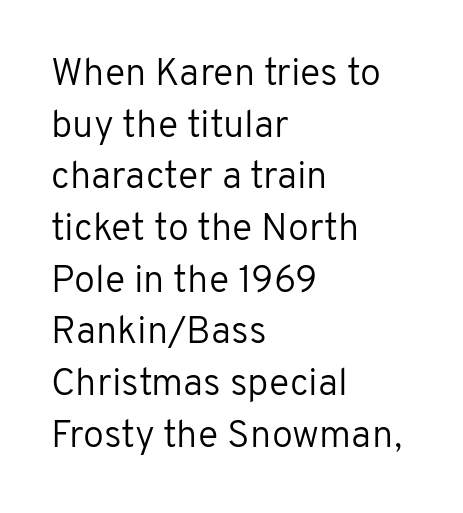
{"serif": "no", "italic": "no", "bold": "no", "weight": "regular", "width": "normal", "stroke_contrast": "low", "x_height": "medium", "monospaced": "no", "underline": "no", "align": "left", "line_spacing": "normal", "line_spacing_ratio": 1.36, "letter_spacing": "normal", "letter_spacing_em": 0.0, "glyph_px": 38}
